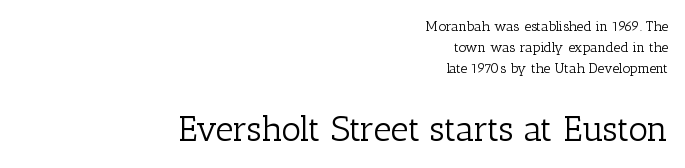
The image shows 35 px light serif type, upright; set right-aligned, normal line spacing (1.51x), normal letter spacing, not underlined; the second (bottom) block is 2.5x larger; low stroke contrast and a medium x-height.
